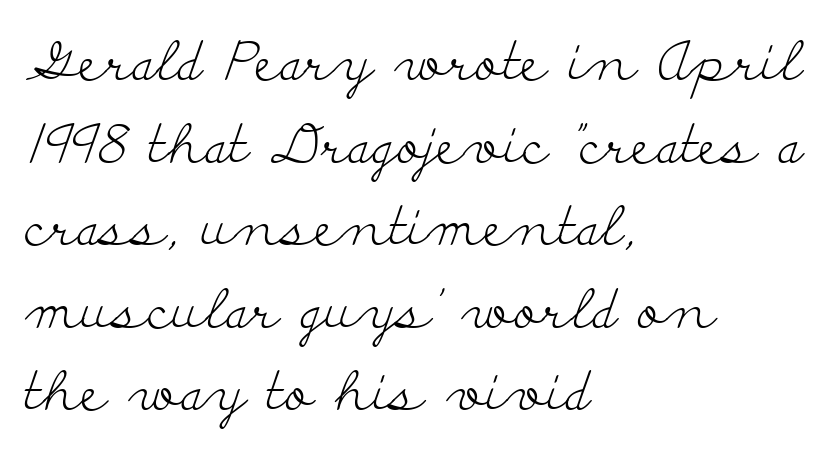
Q: Is the text bold? A: No.
Q: Is the text italic (slanted)? A: Yes.
Q: Is the typeface a serif or a sans-serif typeface? A: Serif.
Q: Is the text underlined? A: No.
Q: How is the paragraph aligned? A: Left-aligned.
Q: Is the spacing between letters normal or unusually wide? A: Normal.
Q: Is the spacing between lines tight, normal or loose? A: Normal.
Q: Width (condensed, normal, or wide)? A: Wide.
Q: Stroke contrast? A: Low.
Q: x-height? A: Small.
Q: Monospaced? A: No.
